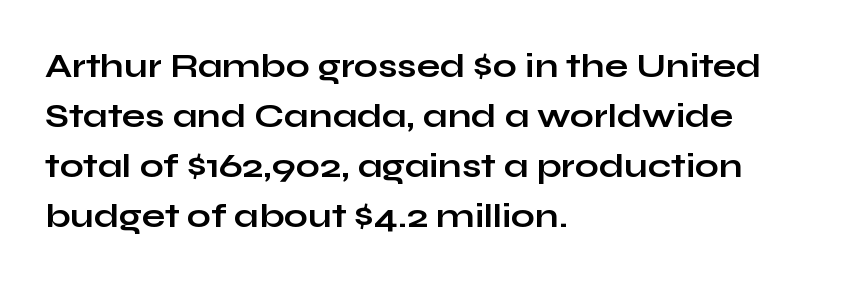
The rendering shows plain stroke endings on the letterforms — a sans-serif design. The font's upright variant was chosen for this text. Each glyph is drawn with heavy, bold strokes. A classic flush-left, rag-right setting is used for this passage.
